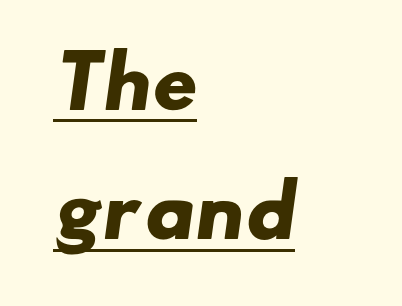
{"serif": "no", "bold": "yes", "weight": "heavy", "width": "wide", "stroke_contrast": "low", "x_height": "small", "monospaced": "no", "underline": "yes", "align": "left", "line_spacing_ratio": 1.85, "letter_spacing": "normal", "letter_spacing_em": 0.0, "glyph_px": 70}
